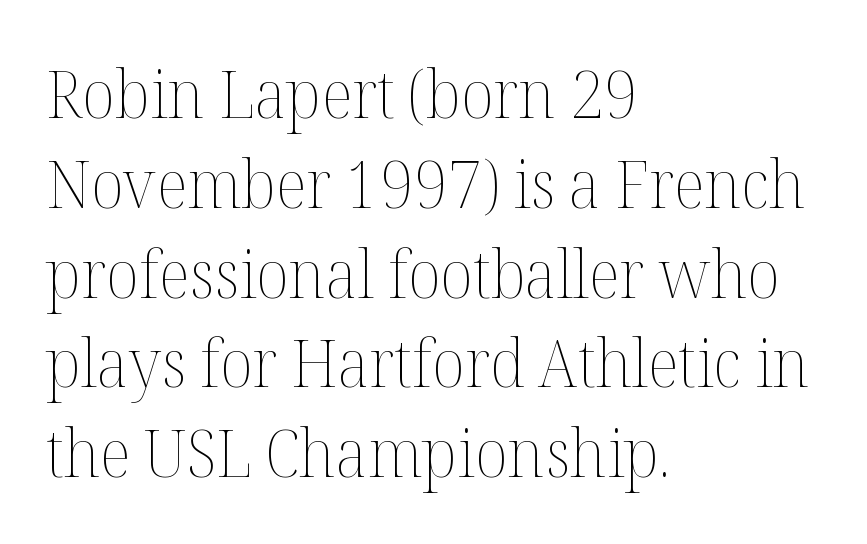
{"italic": "no", "bold": "no", "weight": "thin", "width": "normal", "stroke_contrast": "medium", "x_height": "medium", "monospaced": "no", "underline": "no", "align": "left", "line_spacing": "normal", "line_spacing_ratio": 1.34, "letter_spacing": "normal", "letter_spacing_em": 0.0, "glyph_px": 67}
